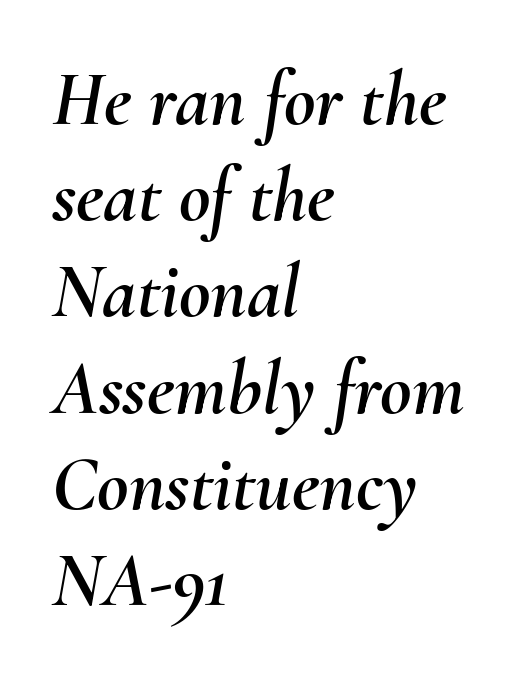
Q: Is the text italic (slanted)? A: Yes, it leans right by about 10 degrees.
Q: Is the text underlined? A: No.
Q: How is the paragraph aligned? A: Left-aligned.
Q: Is the spacing between letters normal or unusually wide? A: Normal.
Q: Is the spacing between lines tight, normal or loose? A: Normal.
Q: Width (condensed, normal, or wide)? A: Normal.
Q: Stroke contrast? A: Medium.
Q: x-height? A: Small.
Q: Monospaced? A: No.
